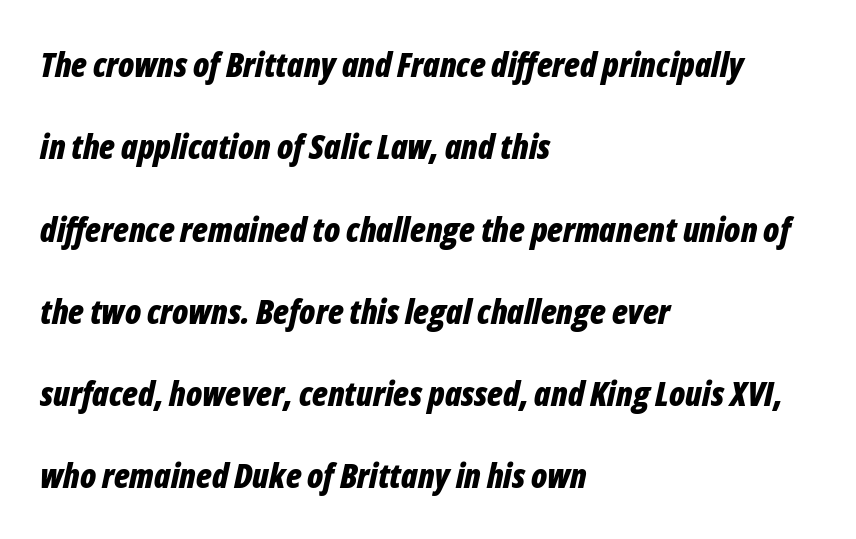
The image shows 34 px bold, condensed type, italic (leaning right); set left-aligned, loose line spacing (2.42x), normal letter spacing, not underlined; low stroke contrast and a medium x-height.
